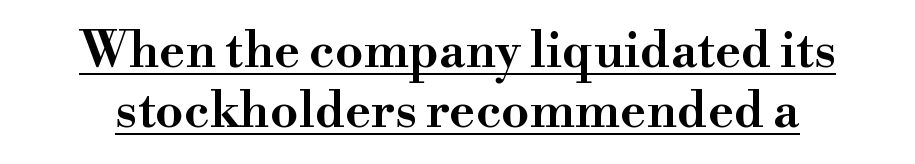
{"serif": "yes", "italic": "no", "width": "wide", "stroke_contrast": "high", "x_height": "small", "monospaced": "no", "underline": "yes", "line_spacing_ratio": 1.2, "letter_spacing": "normal", "letter_spacing_em": 0.0, "glyph_px": 50}
